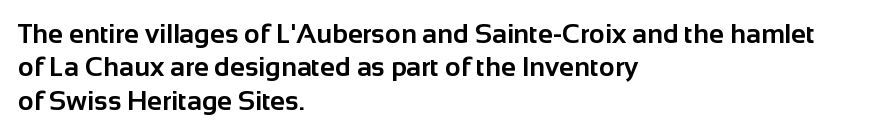
Q: Is the text bold? A: Yes.
Q: Is the text italic (slanted)? A: No, it is upright.
Q: Is the text underlined? A: No.
Q: How is the paragraph aligned? A: Left-aligned.
Q: Is the spacing between letters normal or unusually wide? A: Normal.
